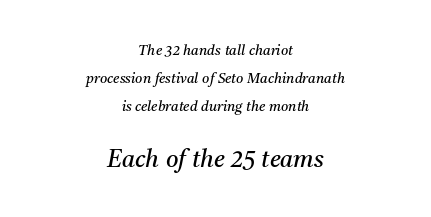
Q: Is the text bold? A: No.
Q: Is the text italic (slanted)? A: Yes, it leans right by about 11 degrees.
Q: Is the text underlined? A: No.
Q: How is the paragraph aligned? A: Centered.
Q: Is the spacing between letters normal or unusually wide? A: Normal.
Q: Is the spacing between lines tight, normal or loose? A: Loose.
Q: Which block of text is set in a larger size, the first (top) or the second (bottom)? A: The second (bottom) one.
